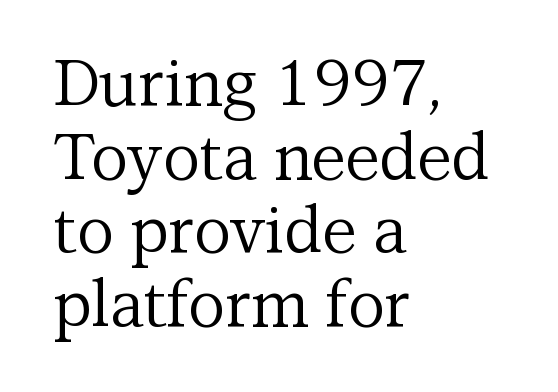
The image shows 64 px regular-weight serif type, upright; set left-aligned, tight line spacing (1.15x), normal letter spacing, not underlined; medium stroke contrast and a medium x-height.
